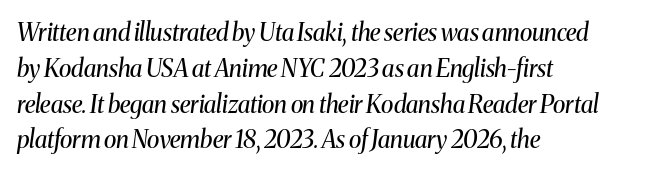
Q: Is the text bold? A: No.
Q: Is the text italic (slanted)? A: Yes, it leans right by about 8 degrees.
Q: Is the text underlined? A: No.
Q: How is the paragraph aligned? A: Left-aligned.
Q: Is the spacing between letters normal or unusually wide? A: Normal.
Q: Is the spacing between lines tight, normal or loose? A: Normal.
